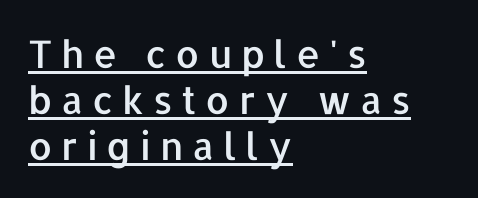
{"serif": "no", "italic": "no", "width": "normal", "stroke_contrast": "low", "x_height": "medium", "monospaced": "no", "underline": "yes", "align": "left", "line_spacing_ratio": 1.21, "letter_spacing": "wide", "letter_spacing_em": 0.23, "glyph_px": 38}
